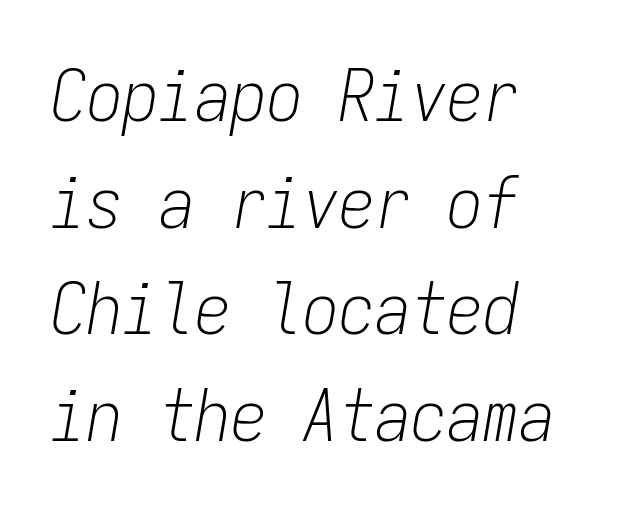
Has an underline been added? It has not. Does the lettering tilt? It does — this is italic. This rendering leaves character spacing at its baseline value. The letters look calm and open, with moderate or lighter stems. Each letter, wide or thin by design, is forced into the same width here.
